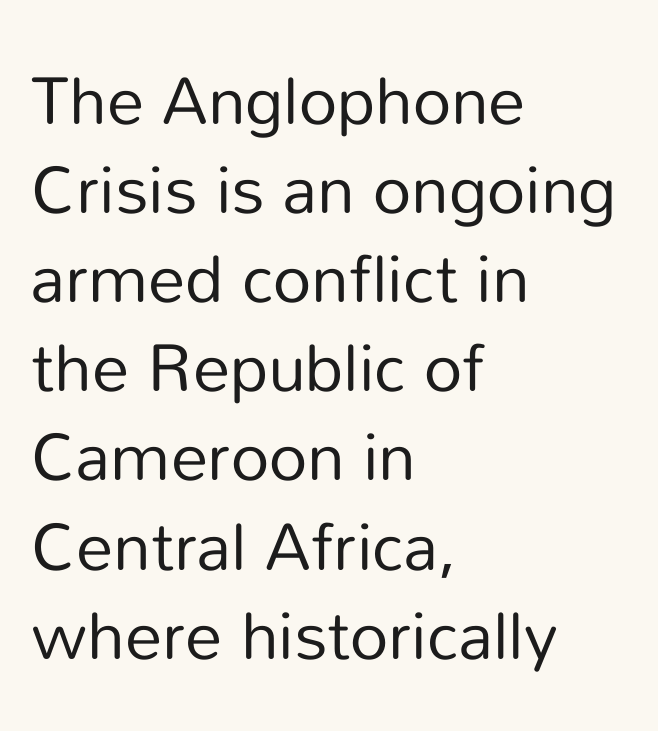
Is this a fixed-width face? No — the glyphs have proportional, varying widths. Inter-character spacing is left at the font's built-in metrics. Typeset ragged right — the left edge is the straight one. Compared with typical paragraphs, the rows here are spaced about the same.
